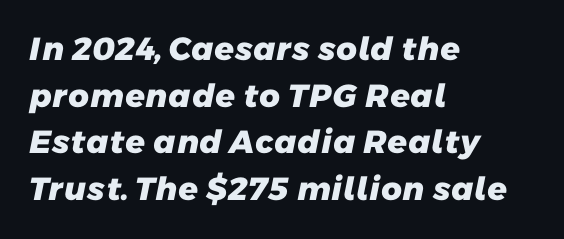
The image shows 32 px heavy sans-serif type; set left-aligned, normal line spacing (1.46x), normal letter spacing, not underlined; low stroke contrast and a medium x-height.
